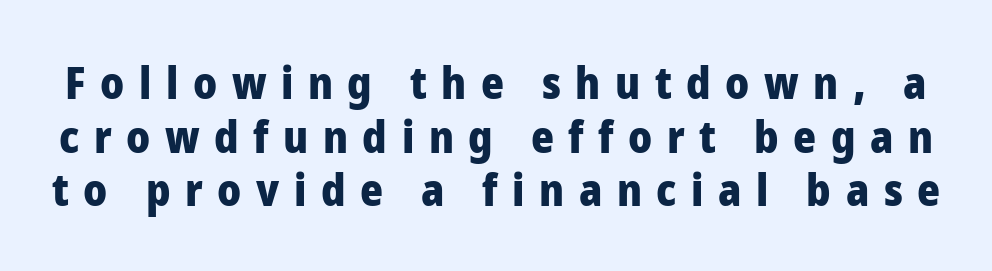
The image shows 44 px heavy sans-serif type, upright; set line spacing 1.22x, unusually wide letter spacing (+0.33 em), not underlined; low stroke contrast and a medium x-height.
